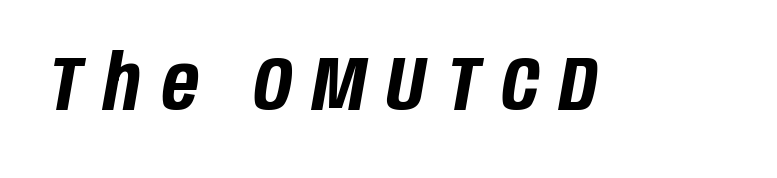
Q: Is the text bold? A: Yes.
Q: Is the text italic (slanted)? A: Yes, it leans right by about 10 degrees.
Q: Is the text underlined? A: No.
Q: Is the spacing between letters normal or unusually wide? A: Unusually wide.
Q: Width (condensed, normal, or wide)? A: Condensed.
Q: Stroke contrast? A: Low.
Q: x-height? A: Large.
Q: Monospaced? A: No.
